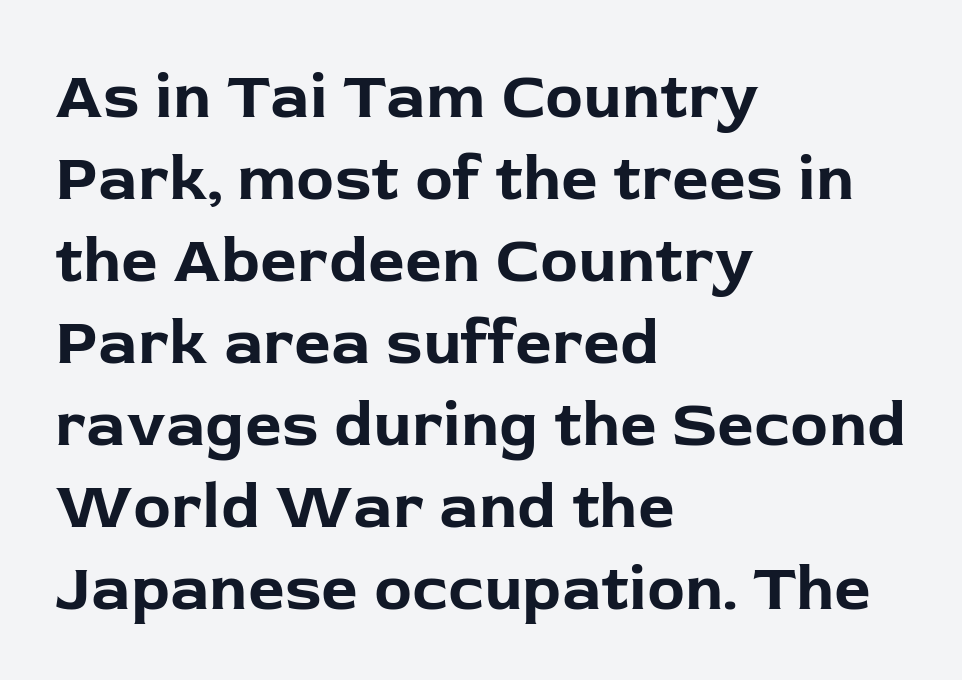
{"serif": "no", "italic": "no", "bold": "yes", "weight": "bold", "width": "normal", "stroke_contrast": "low", "x_height": "medium", "monospaced": "no", "underline": "no", "align": "left", "line_spacing": "normal", "line_spacing_ratio": 1.28, "letter_spacing": "normal", "letter_spacing_em": 0.0, "glyph_px": 64}
